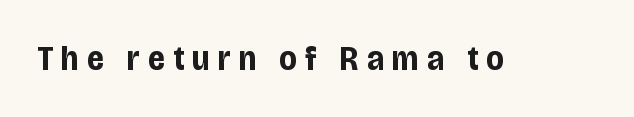
Underlining? Definitely not there. Someone cranked the tracking dial way up on this one. Do the characters align in a grid? No, the font is proportional. The face used here has the dense, thick strokes of a bold. This is roman type, the default non-slanted kind.
